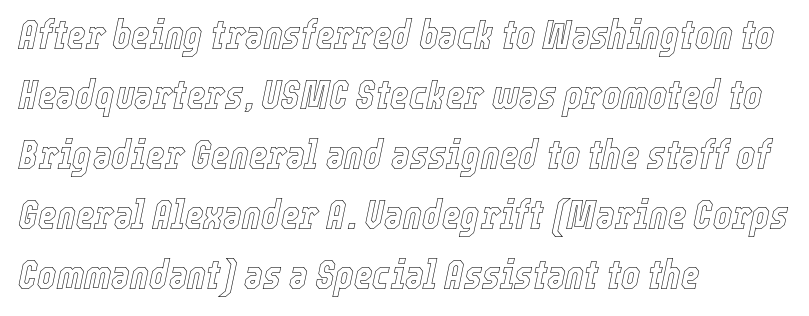
{"italic": "yes", "lean": "right", "slant_degrees": 12, "width": "condensed", "x_height": "medium", "monospaced": "no", "underline": "no", "align": "left", "line_spacing": "normal", "line_spacing_ratio": 1.5, "letter_spacing": "normal", "letter_spacing_em": 0.0, "glyph_px": 40}
